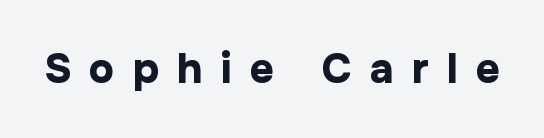
{"serif": "no", "italic": "no", "bold": "yes", "weight": "bold", "width": "normal", "stroke_contrast": "low", "x_height": "medium", "monospaced": "no", "underline": "no", "letter_spacing": "wide", "letter_spacing_em": 0.43, "glyph_px": 42}
